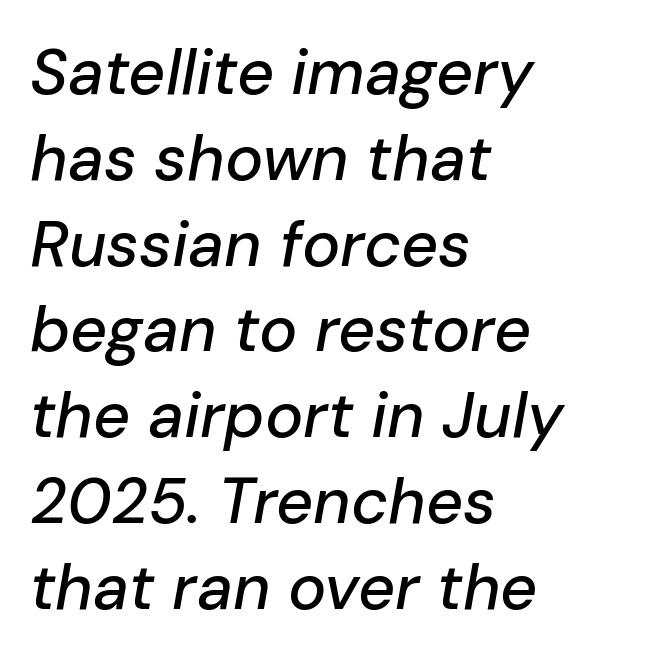
Short and long lines alike share a common starting point at left. You could call the tracking neutral — neither tight nor loose. The vertical gap from one line to the next is medium. Rule under the text: the space is simply empty. The passage shown leans; its letterforms are oblique.
